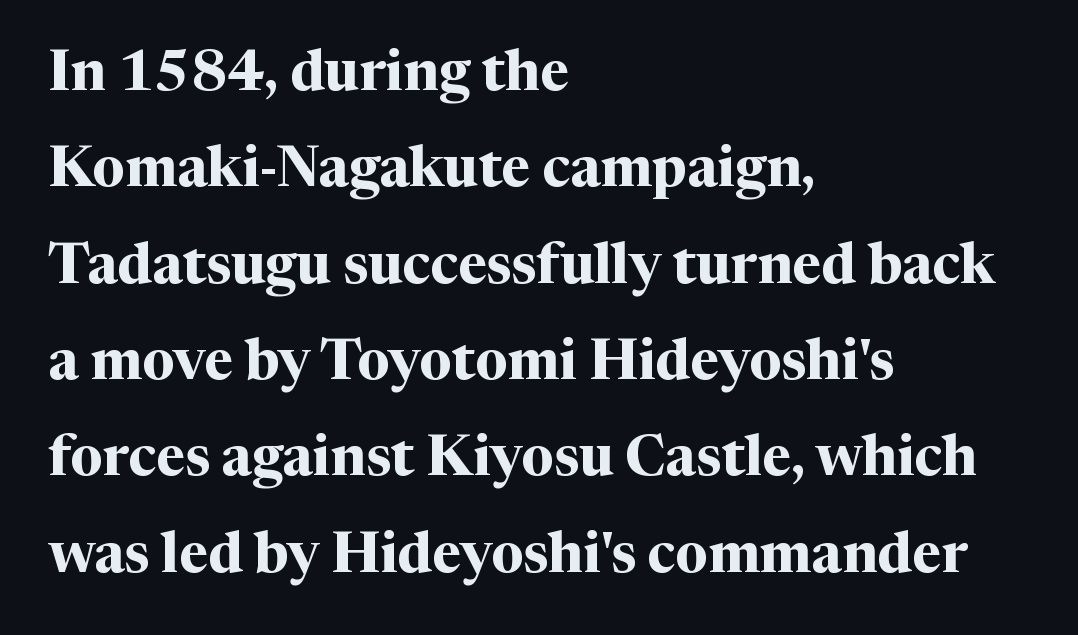
The image shows 56 px bold serif type, upright; set left-aligned, line spacing 1.72x, normal letter spacing, not underlined; medium stroke contrast and a medium x-height.
